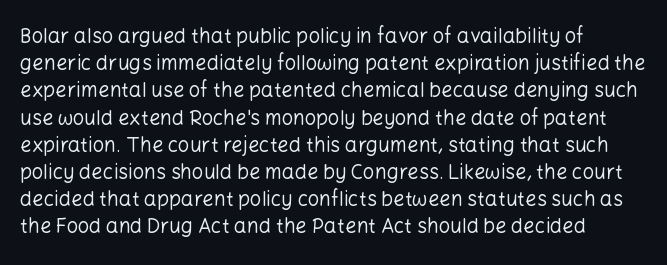
The image shows 20 px text type, upright; set normal line spacing (1.36x), normal letter spacing, not underlined.
